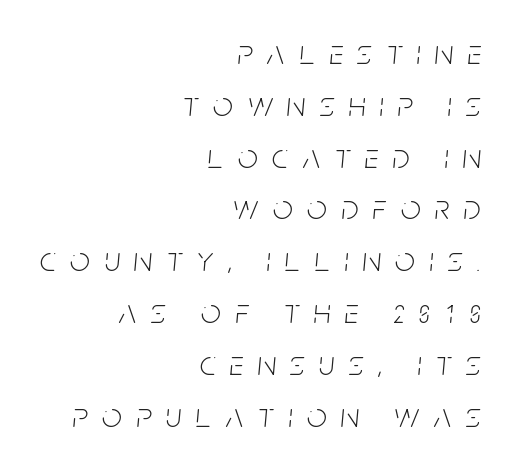
Q: Is the text bold? A: No.
Q: Is the text italic (slanted)? A: Yes, it leans right by about 5 degrees.
Q: Is the text underlined? A: No.
Q: How is the paragraph aligned? A: Right-aligned.
Q: Is the spacing between letters normal or unusually wide? A: Unusually wide.
Q: Is the spacing between lines tight, normal or loose? A: Normal.
Q: Width (condensed, normal, or wide)? A: Condensed.
Q: Stroke contrast? A: Low.
Q: x-height? A: Large.
Q: Monospaced? A: No.
